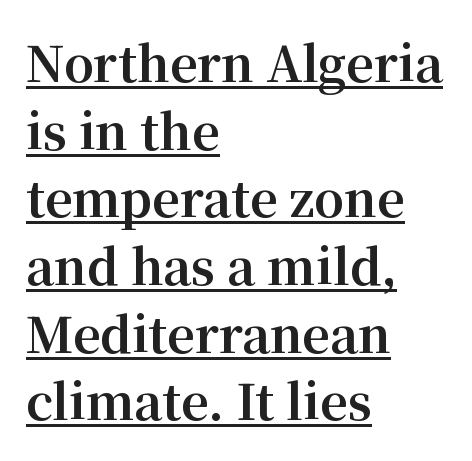
{"serif": "yes", "italic": "no", "bold": "yes", "weight": "bold", "width": "normal", "stroke_contrast": "medium", "x_height": "medium", "monospaced": "no", "underline": "yes", "align": "left", "line_spacing": "normal", "line_spacing_ratio": 1.41, "letter_spacing": "normal", "letter_spacing_em": 0.0, "glyph_px": 48}
